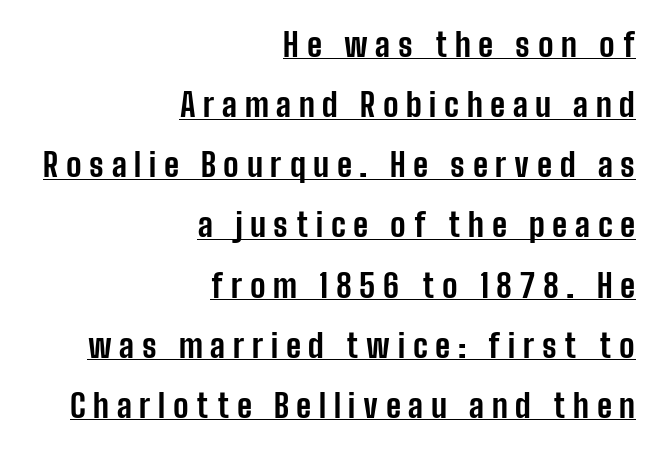
The image shows 32 px bold, condensed sans-serif type, upright; set right-aligned, line spacing 1.88x, unusually wide letter spacing (+0.24 em), underlined; low stroke contrast and a medium x-height.
